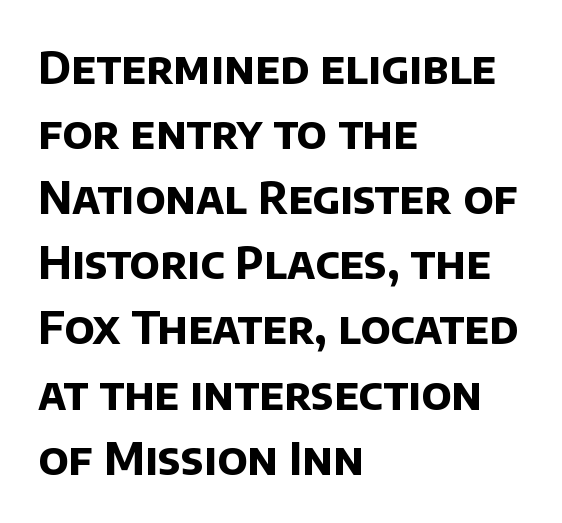
Q: Is the text bold? A: Yes.
Q: Is the typeface a serif or a sans-serif typeface? A: Sans-serif.
Q: Is the text underlined? A: No.
Q: How is the paragraph aligned? A: Left-aligned.
Q: Is the spacing between letters normal or unusually wide? A: Normal.
Q: Is the spacing between lines tight, normal or loose? A: Normal.
Q: Width (condensed, normal, or wide)? A: Normal.
Q: Stroke contrast? A: Low.
Q: x-height? A: Large.
Q: Monospaced? A: No.
